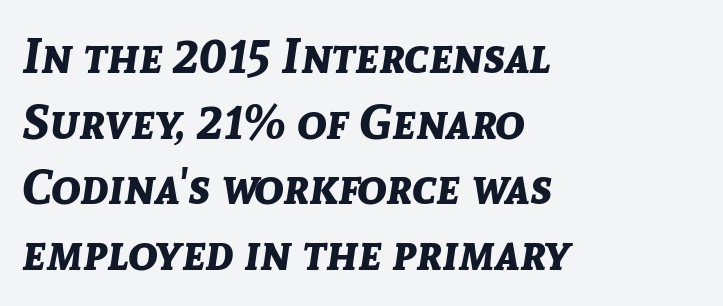
The rendering uses natural spacing where letterforms have individual widths. Plain, unruled lines of type. All the whitespace from short lines collects on the right. The letters sit at their default tracking, neither squeezed nor spread. Thick stems and heavy bowls — unmistakably bold.
